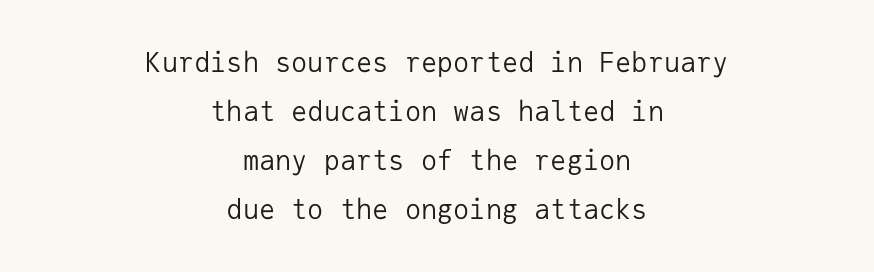
Does extra space separate the letters? No, they use regular spacing. This rendering uses center alignment, leaving both contours irregular but symmetric. Tall strokes in this sample are plumb rather than angled. Summary of weight: not heavy and not bold.
